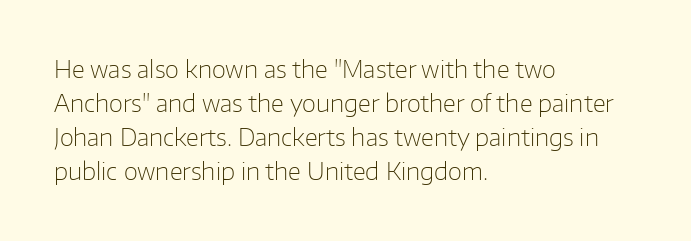
The type sits square on the baseline with zero lean. Stem width sits at or under what a default text font uses. Horizontally, the lines are justified to the leading edge only. This sample keeps an unexceptional amount of space between lines. The space beneath each line is pristine and unruled. There is no visible air inserted between adjacent glyphs.
